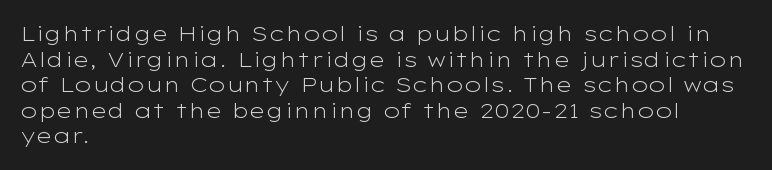
{"italic": "no", "bold": "no", "underline": "no", "align": "left", "line_spacing_ratio": 1.22, "letter_spacing": "normal", "letter_spacing_em": 0.0, "glyph_px": 21}
